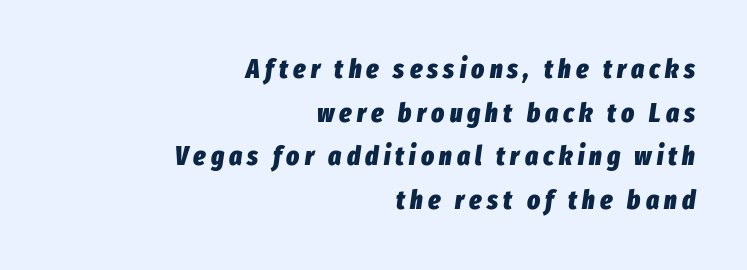
The image shows 27 px bold type, italic (leaning right); set right-aligned, normal line spacing (1.62x), not underlined.
